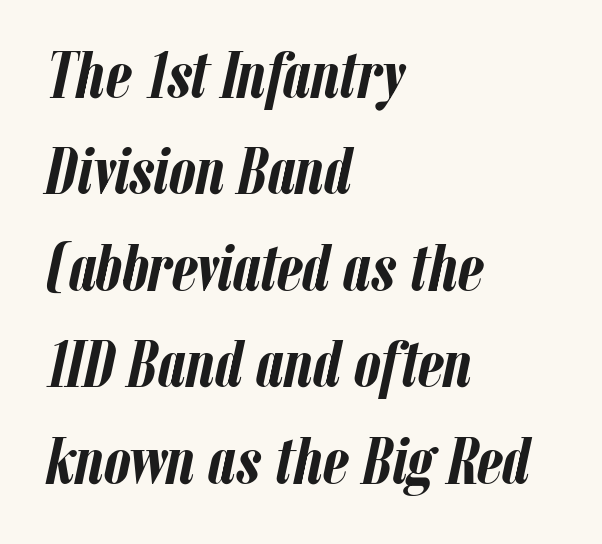
The image shows 67 px semibold, condensed type, italic (leaning right); set left-aligned, normal line spacing (1.44x), normal letter spacing, not underlined; low stroke contrast and a medium x-height.
